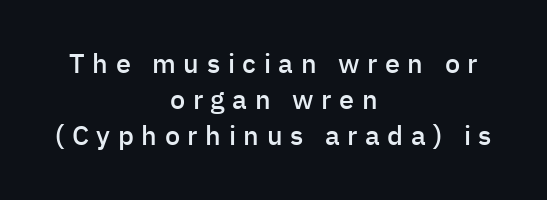
Look at the tracking — it's clearly loosened, letters drifting apart. Does the lettering tilt? It doesn't — this is upright. Regarding leading, the lines here are spaced in the standard way. The space directly below the letters is spotless.
